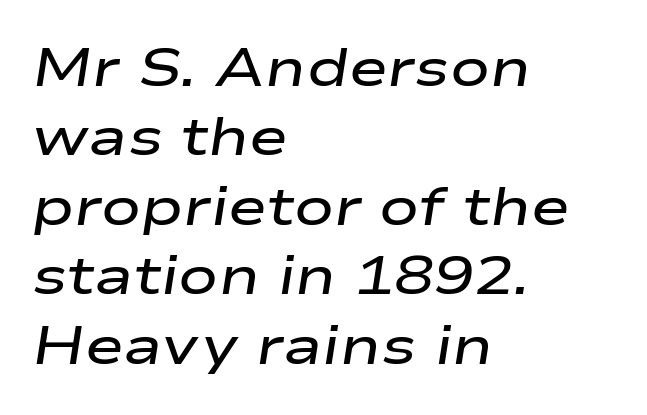
{"italic": "yes", "lean": "right", "slant_degrees": 9, "bold": "semi", "weight": "semibold", "width": "wide", "stroke_contrast": "low", "x_height": "medium", "monospaced": "no", "underline": "no", "align": "left", "line_spacing": "normal", "line_spacing_ratio": 1.31, "letter_spacing": "normal", "letter_spacing_em": 0.0, "glyph_px": 53}
